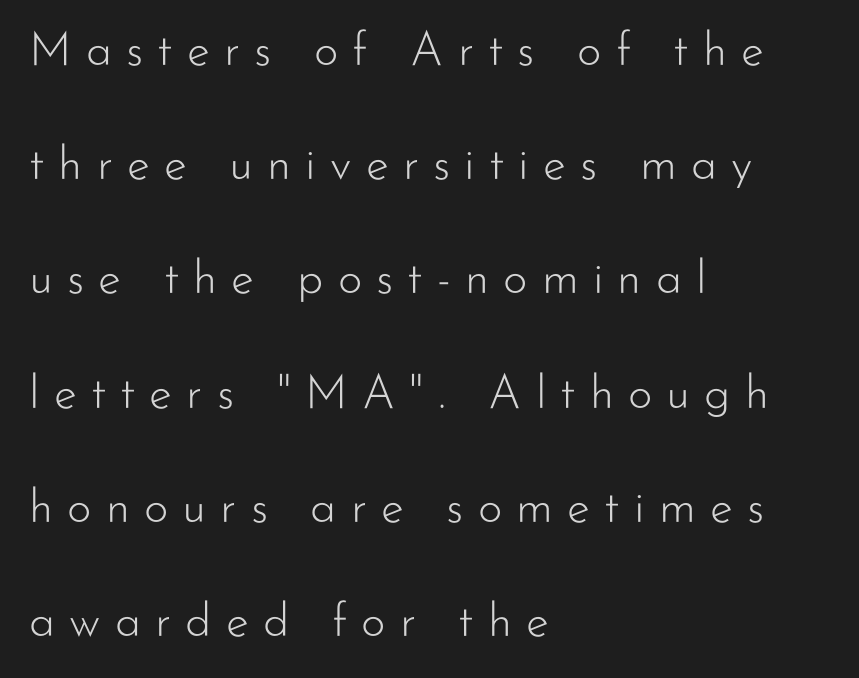
The image shows 47 px light sans-serif type, upright; set left-aligned, loose line spacing (2.43x), unusually wide letter spacing (+0.3 em), not underlined; low stroke contrast and a small x-height.
